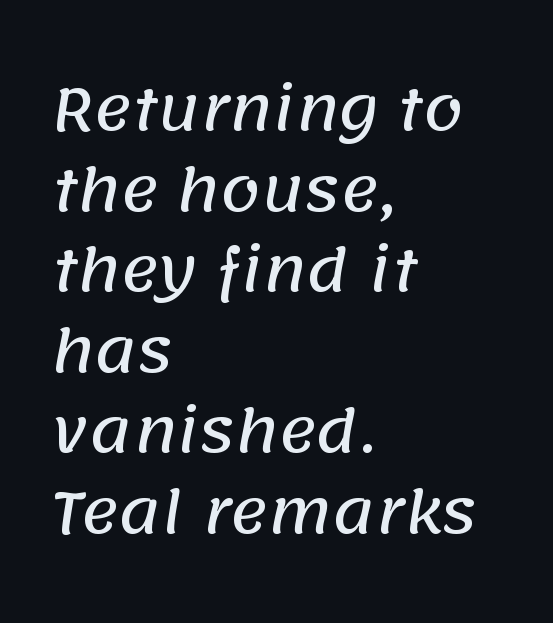
The image shows 58 px sans-serif type; set left-aligned, normal line spacing (1.39x), normal letter spacing, not underlined; low stroke contrast and a large x-height.
